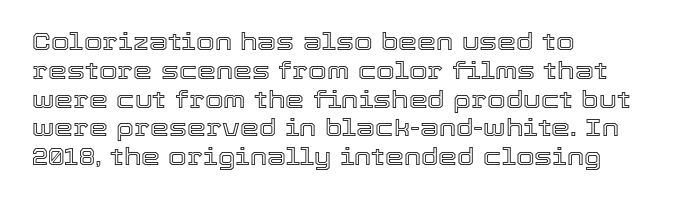
{"italic": "no", "underline": "no", "align": "left", "line_spacing_ratio": 1.2, "letter_spacing": "normal", "letter_spacing_em": 0.0, "glyph_px": 24}
